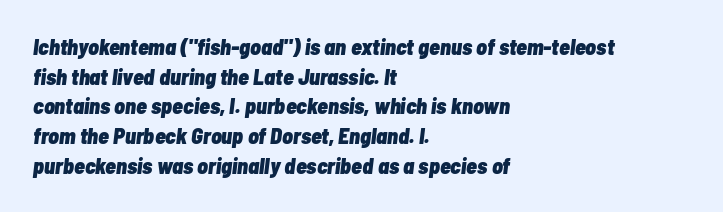
The leading is moderate, giving the passage an even texture. In CSS terms this would be text-align: left. Heavy-handed strokes throughout: this text is bold. This sample uses an oblique cut, with every glyph tilted off the vertical.
